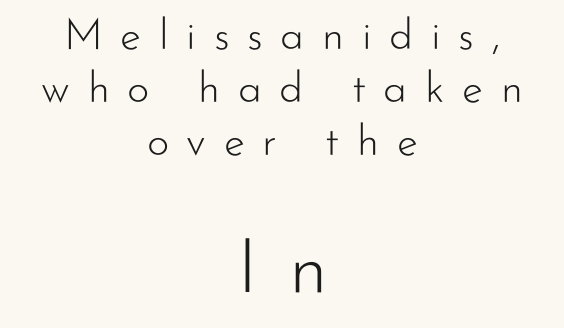
{"serif": "no", "italic": "no", "bold": "no", "weight": "light", "width": "normal", "stroke_contrast": "low", "x_height": "small", "monospaced": "no", "underline": "no", "align": "center", "line_spacing_ratio": 1.23, "letter_spacing": "wide", "letter_spacing_em": 0.41, "larger_block": "second", "size_ratio": 1.77, "glyph_px": 76}
